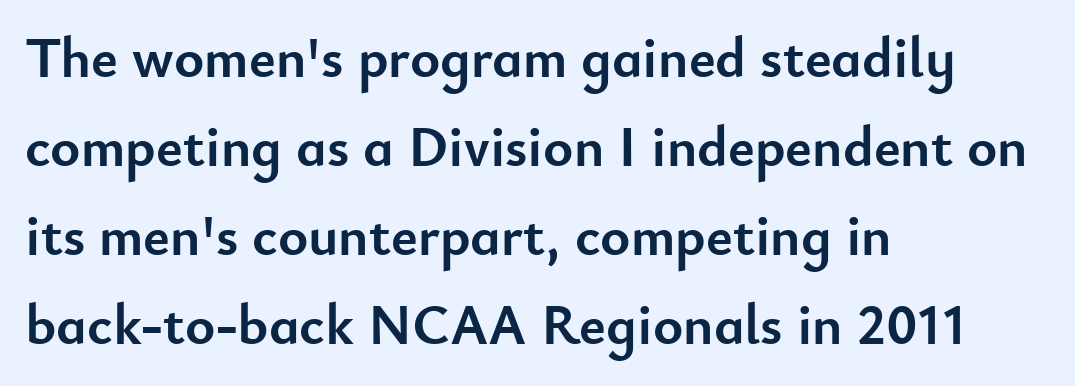
Q: Is the text bold? A: Yes.
Q: Is the text italic (slanted)? A: No, it is upright.
Q: Is the typeface a serif or a sans-serif typeface? A: Sans-serif.
Q: Is the text underlined? A: No.
Q: How is the paragraph aligned? A: Left-aligned.
Q: Is the spacing between letters normal or unusually wide? A: Normal.
Q: Is the spacing between lines tight, normal or loose? A: Normal.
Q: Width (condensed, normal, or wide)? A: Normal.
Q: Stroke contrast? A: Low.
Q: x-height? A: Small.
Q: Monospaced? A: No.
